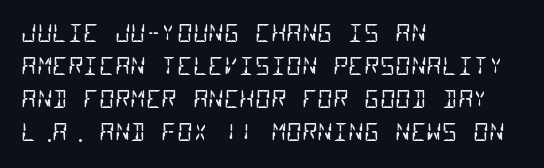
Bold? No — there's no thickening of the strokes. All the whitespace from short lines collects on the right. The rendering keeps characters at their native spacing. Summary of vertical rhythm: regular, with standard interline spacing. Anything drawn beneath the words? Only blank space.
